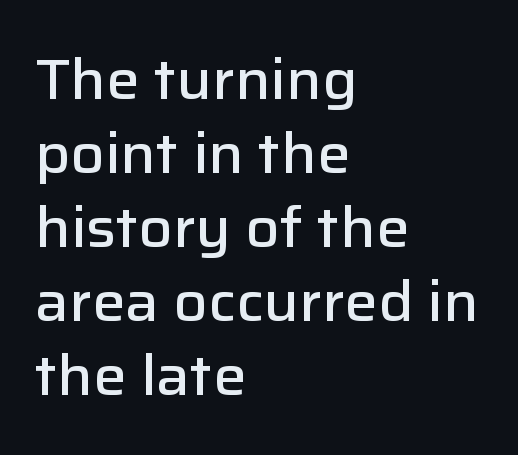
The image shows 56 px semibold sans-serif type, upright; set left-aligned, normal line spacing (1.32x), normal letter spacing, not underlined; low stroke contrast and a medium x-height.
